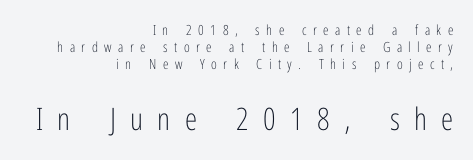
These lines were composed using upright roman letters. The typeface chosen for these lines omits serifs. This layout puts the modest block above and the oversized block below. A quiet, ordinary-to-light weight characterises the typeface. Here the designer chose a conventional face with non-uniform glyph widths. Alignment: flush right.
